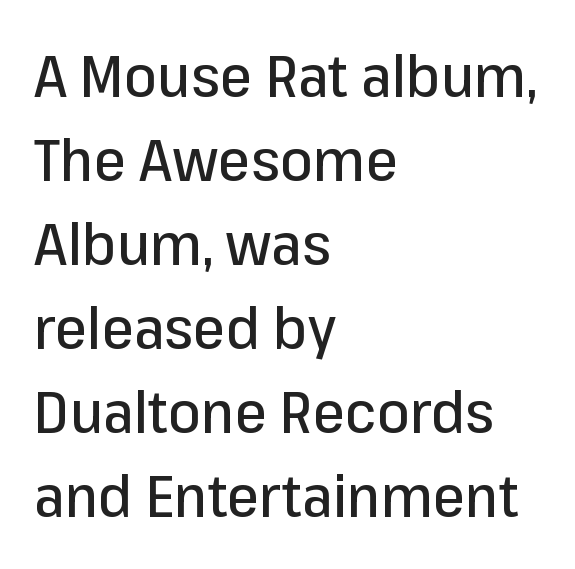
Q: Is the text italic (slanted)? A: No, it is upright.
Q: Is the typeface a serif or a sans-serif typeface? A: Sans-serif.
Q: Is the text underlined? A: No.
Q: How is the paragraph aligned? A: Left-aligned.
Q: Is the spacing between letters normal or unusually wide? A: Normal.
Q: Is the spacing between lines tight, normal or loose? A: Normal.
Q: Width (condensed, normal, or wide)? A: Normal.
Q: Stroke contrast? A: Low.
Q: x-height? A: Medium.
Q: Monospaced? A: No.
